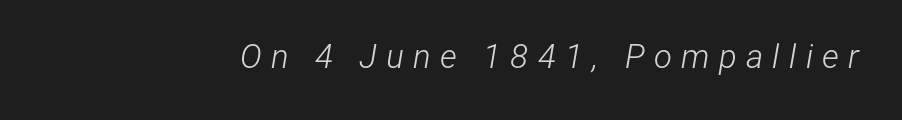
{"italic": "yes", "lean": "right", "slant_degrees": 12, "bold": "no", "weight": "light", "width": "condensed", "stroke_contrast": "low", "x_height": "medium", "monospaced": "no", "underline": "no", "letter_spacing": "wide", "letter_spacing_em": 0.28, "glyph_px": 33}
